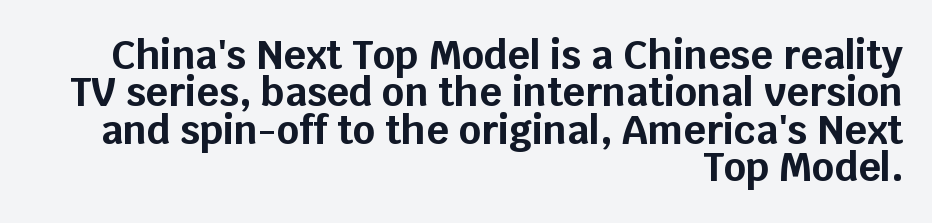
The image shows 39 px bold sans-serif type, upright; set right-aligned, tight line spacing (0.96x), normal letter spacing, not underlined; low stroke contrast and a large x-height.
